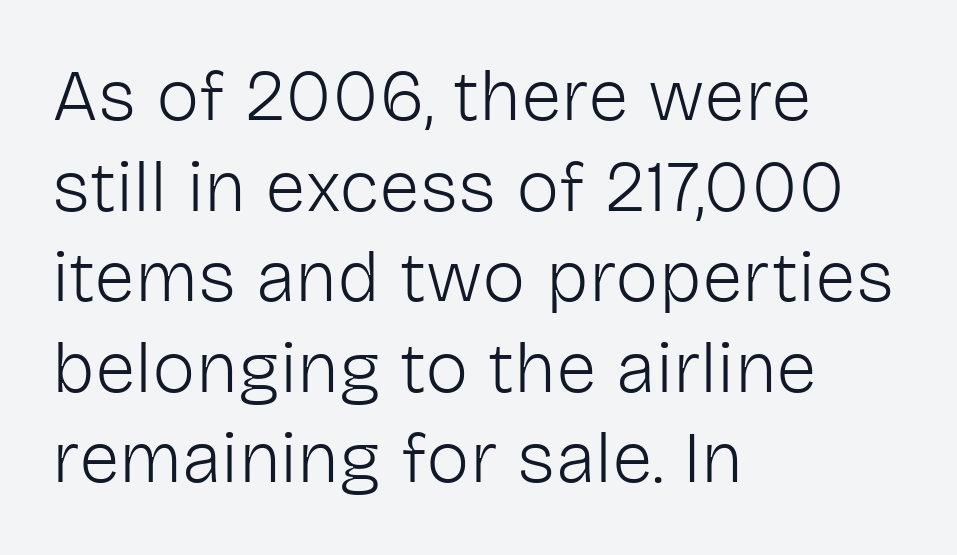
The letters stand upright; this is a roman face. Grotesque or geometric, the face here clearly has no serifs. The letterforms sit at book weight or below. If you drew a ruler down the left edge, every line would touch it.
